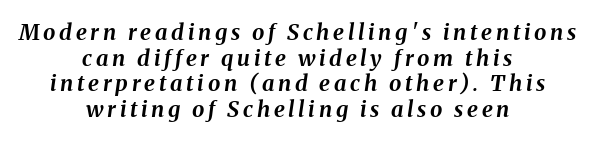
Q: Is the text bold? A: Yes.
Q: Is the text italic (slanted)? A: Yes, it leans right by about 8 degrees.
Q: Is the text underlined? A: No.
Q: How is the paragraph aligned? A: Centered.
